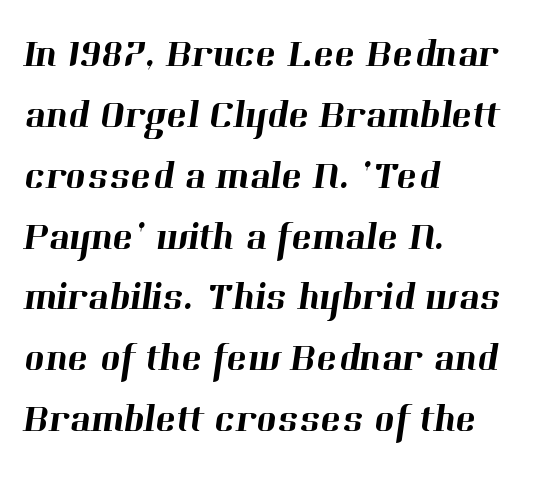
The space between consecutive lines is moderate. The type is set solid horizontally, with unmodified tracking. Layout note: lines flush left. Here the designer chose a conventional face with non-uniform glyph widths. Glance below the letters and you will spot only blank space. A serif font was chosen for this passage.
